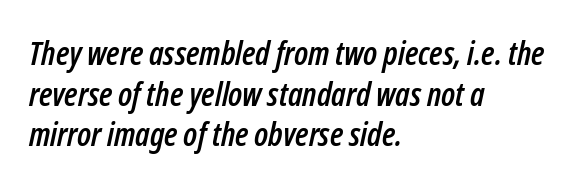
Each row of text sits above clean, open space. Every row of glyphs begins at an identical x-position on the left. Observe the lean: these are italic letterforms. Compared with typical body copy, the letter spacing here is the same.
